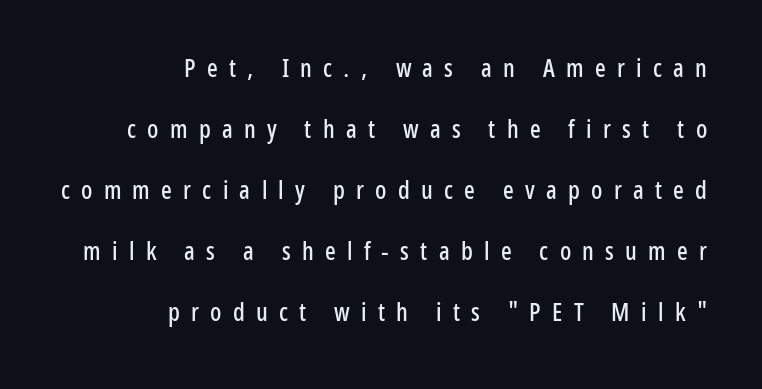
The image shows 25 px text type, upright; set right-aligned, loose line spacing (2.44x), unusually wide letter spacing (+0.45 em), not underlined.
